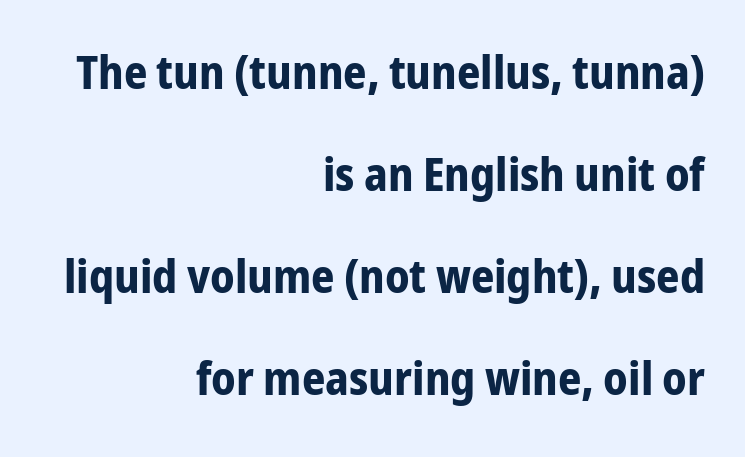
Q: Is the text bold? A: Yes.
Q: Is the text italic (slanted)? A: No, it is upright.
Q: Is the typeface a serif or a sans-serif typeface? A: Sans-serif.
Q: Is the text underlined? A: No.
Q: How is the paragraph aligned? A: Right-aligned.
Q: Is the spacing between letters normal or unusually wide? A: Normal.
Q: Is the spacing between lines tight, normal or loose? A: Loose.
Q: Width (condensed, normal, or wide)? A: Condensed.
Q: Stroke contrast? A: Low.
Q: x-height? A: Medium.
Q: Monospaced? A: No.
